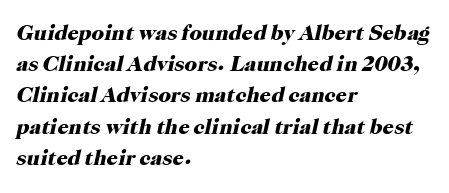
The image shows 22 px bold type, italic (leaning right); set left-aligned, normal line spacing (1.42x), normal letter spacing, not underlined.
